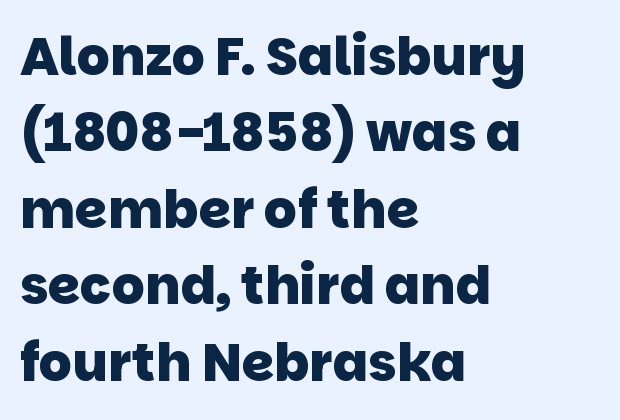
{"serif": "no", "bold": "yes", "weight": "heavy", "width": "normal", "stroke_contrast": "low", "x_height": "large", "monospaced": "no", "underline": "no", "align": "left", "line_spacing": "normal", "line_spacing_ratio": 1.47, "letter_spacing": "normal", "letter_spacing_em": 0.0, "glyph_px": 52}
